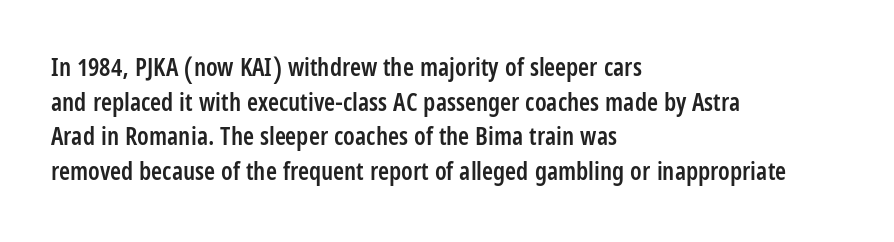
The image shows 25 px text type, upright; set left-aligned, normal line spacing (1.39x), normal letter spacing, not underlined.
